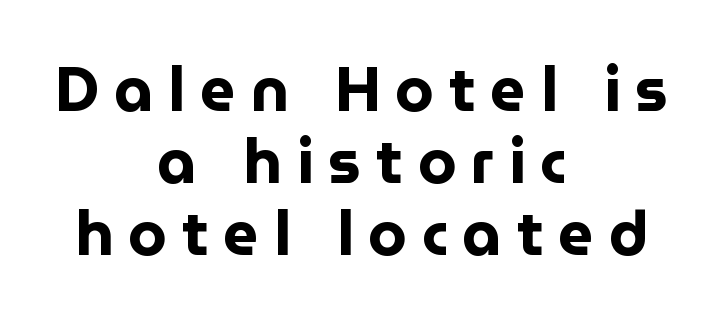
Its strokes are broad and dark, the hallmark of bold type. Do the letters lean? They stand straight. Typeset on center — no edge is straight. Note the varied advance widths — an 'i' is clearly narrower than an 'm'. Clear beneath every line of the passage.
